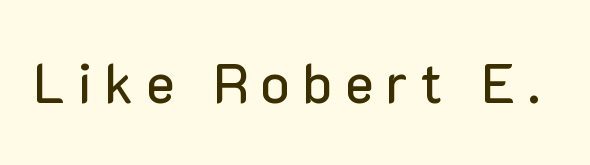
The image shows 54 px sans-serif type, upright; set unusually wide letter spacing (+0.23 em), not underlined; low stroke contrast and a medium x-height.
